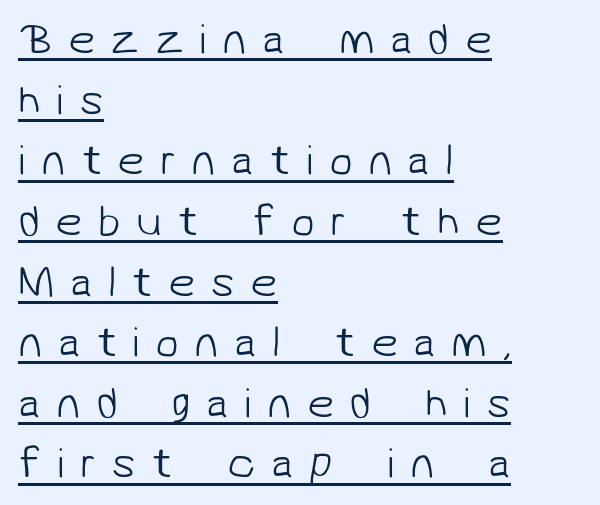
{"serif": "no", "bold": "no", "weight": "light", "width": "normal", "stroke_contrast": "low", "x_height": "medium", "monospaced": "no", "underline": "yes", "align": "left", "line_spacing": "normal", "line_spacing_ratio": 1.41, "letter_spacing": "wide", "letter_spacing_em": 0.36, "glyph_px": 43}
